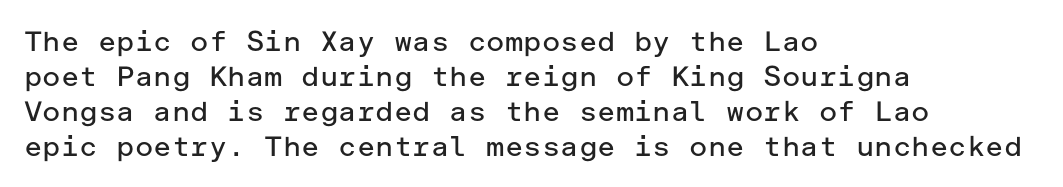
{"serif": "no", "italic": "no", "bold": "no", "weight": "regular", "width": "normal", "stroke_contrast": "low", "x_height": "medium", "underline": "no", "align": "left", "line_spacing": "normal", "line_spacing_ratio": 1.25, "letter_spacing": "normal", "letter_spacing_em": 0.0, "glyph_px": 28}
